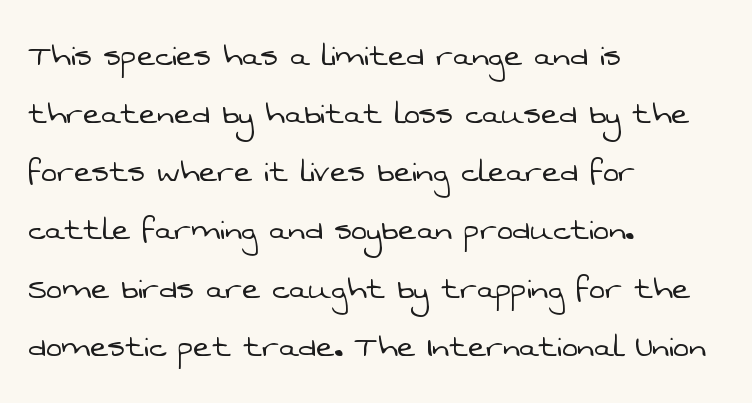
The type family on display is of the sans-serif kind. The zone under the glyphs is completely vacant. Summary of weight: not heavy and not bold. Do the characters align in a grid? No, the font is proportional. Students, note that the glyphs here touch the page at normal intervals. Compared with a centered layout, this one pins lines to the left instead.
